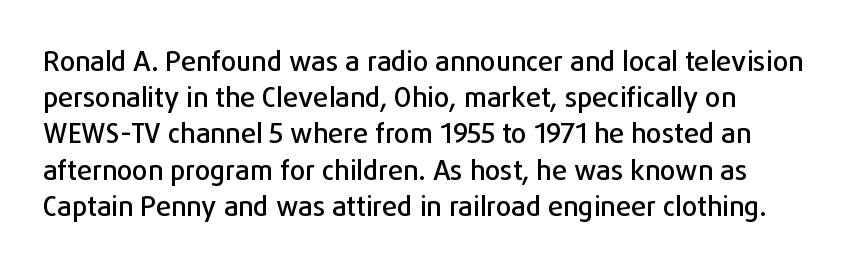
A normal amount of white space separates one row of letters from the next. Rendered with straight, roman letterforms. Rule under the text: the space is simply empty. Glyph-to-glyph distance matches everyday printed text. Horizontal alignment here is leftward, the default for most running prose.
